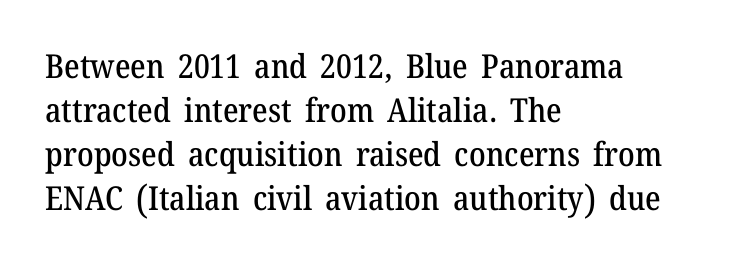
Q: Is the text italic (slanted)? A: No, it is upright.
Q: Is the typeface a serif or a sans-serif typeface? A: Serif.
Q: Is the text underlined? A: No.
Q: How is the paragraph aligned? A: Left-aligned.
Q: Is the spacing between letters normal or unusually wide? A: Normal.
Q: Is the spacing between lines tight, normal or loose? A: Normal.
Q: Width (condensed, normal, or wide)? A: Normal.
Q: Stroke contrast? A: Medium.
Q: x-height? A: Medium.
Q: Monospaced? A: No.
